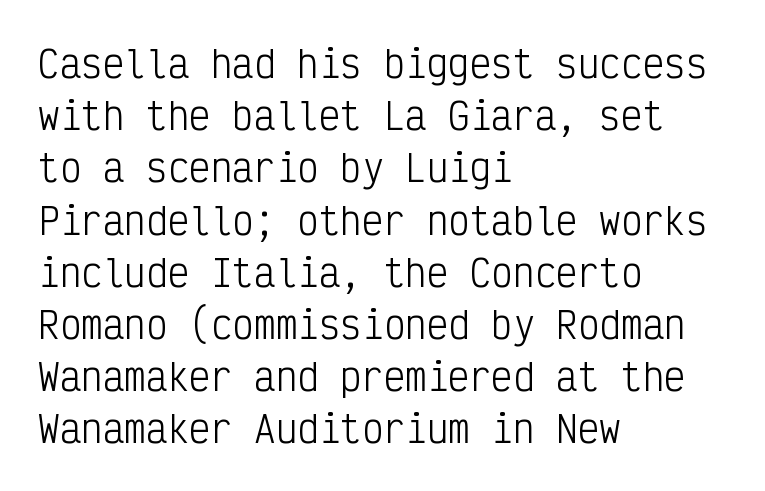
The image shows 36 px light, condensed sans-serif type, upright, monospaced; set left-aligned, normal line spacing (1.45x), normal letter spacing, not underlined; low stroke contrast and a medium x-height.
